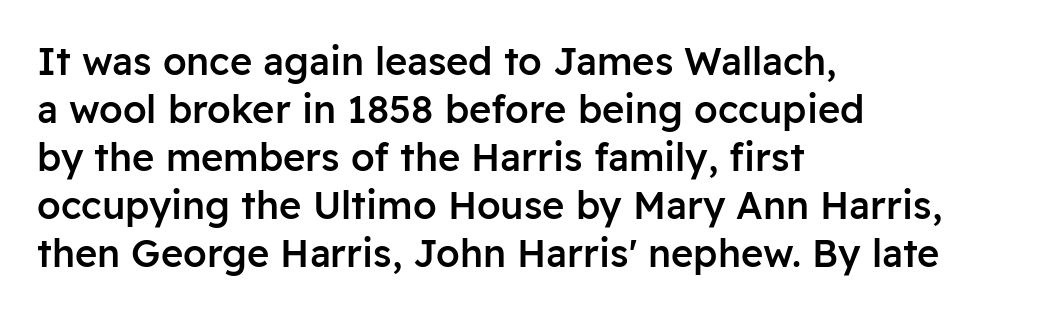
This sample has the flowing, uneven cadence of proportional lettering. Tall strokes in this sample are plumb rather than angled. A student would call this left alignment; a typographer would say flush left, rag right. Glyph-to-glyph distance matches everyday printed text.
